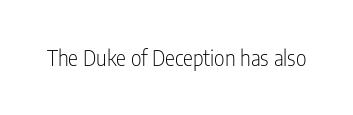
The passage shown is not underscored anywhere. The font's upright variant was chosen for this text. Stems here are at most as thick as an everyday book face. Observe the ordinary spacing: letters are neighbours, not strangers.
